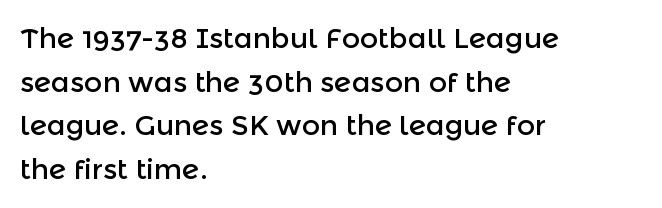
Q: Is the text italic (slanted)? A: No, it is upright.
Q: Is the typeface a serif or a sans-serif typeface? A: Sans-serif.
Q: Is the text underlined? A: No.
Q: How is the paragraph aligned? A: Left-aligned.
Q: Is the spacing between letters normal or unusually wide? A: Normal.
Q: Is the spacing between lines tight, normal or loose? A: Normal.
Q: Width (condensed, normal, or wide)? A: Normal.
Q: x-height? A: Medium.
Q: Monospaced? A: No.
